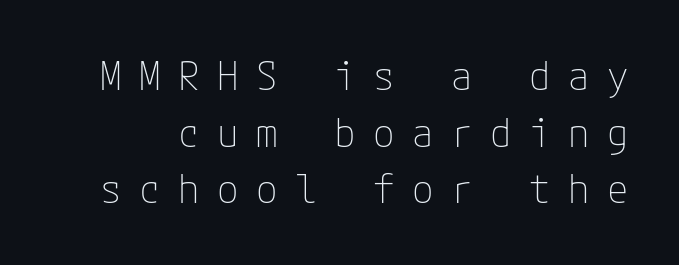
{"serif": "no", "italic": "no", "bold": "no", "weight": "thin", "width": "normal", "stroke_contrast": "low", "x_height": "medium", "underline": "no", "line_spacing": "normal", "line_spacing_ratio": 1.45, "letter_spacing": "wide", "letter_spacing_em": 0.45, "glyph_px": 39}
